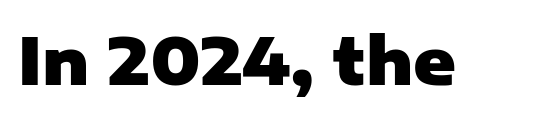
The image shows 65 px heavy sans-serif type, upright; set normal letter spacing, not underlined; low stroke contrast and a medium x-height.
